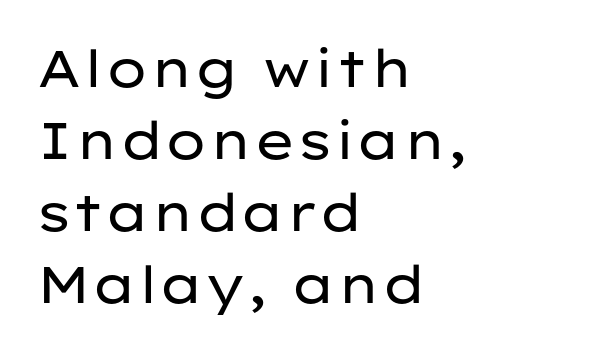
{"serif": "no", "italic": "no", "bold": "no", "weight": "regular", "width": "wide", "stroke_contrast": "low", "x_height": "medium", "monospaced": "no", "underline": "no", "align": "left", "line_spacing": "normal", "line_spacing_ratio": 1.41, "letter_spacing": "normal", "letter_spacing_em": 0.0, "glyph_px": 51}
